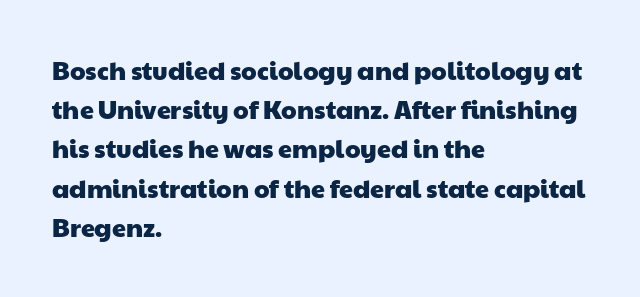
The image shows 25 px text type; set left-aligned, normal line spacing (1.57x), normal letter spacing, not underlined.
